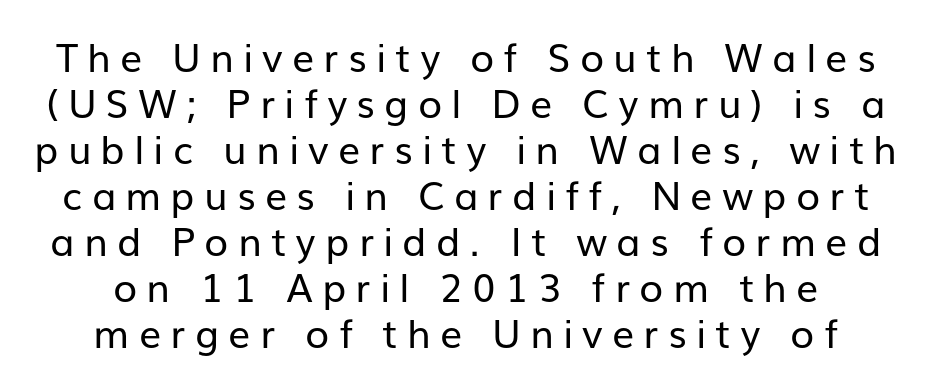
Unbolded letterforms with no extra heft. The letters carry no serifs — their stems end cleanly without finishing strokes. The letters advance in unequal steps, a hallmark of proportional type. Plain, unruled lines of type.
